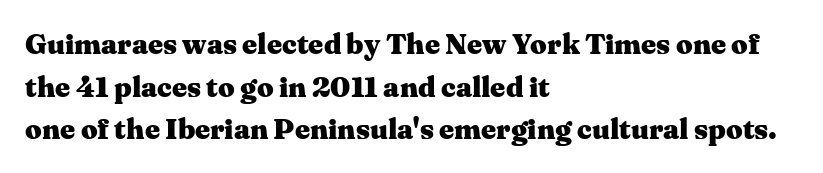
The image shows 29 px heavy, wide serif type, upright; set left-aligned, normal line spacing (1.47x), normal letter spacing, not underlined; medium stroke contrast and a medium x-height.
